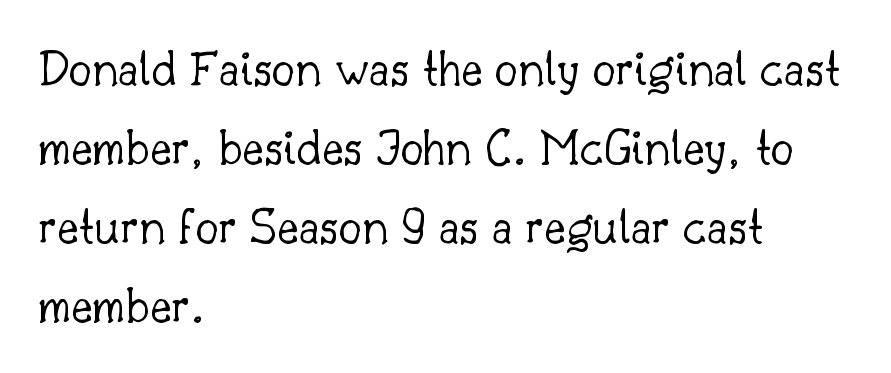
Q: Is the text bold? A: No.
Q: Is the text italic (slanted)? A: No, it is upright.
Q: Is the text underlined? A: No.
Q: How is the paragraph aligned? A: Left-aligned.
Q: Is the spacing between letters normal or unusually wide? A: Normal.
Q: Is the spacing between lines tight, normal or loose? A: Normal.
Q: Width (condensed, normal, or wide)? A: Normal.
Q: Stroke contrast? A: Low.
Q: x-height? A: Small.
Q: Monospaced? A: No.
